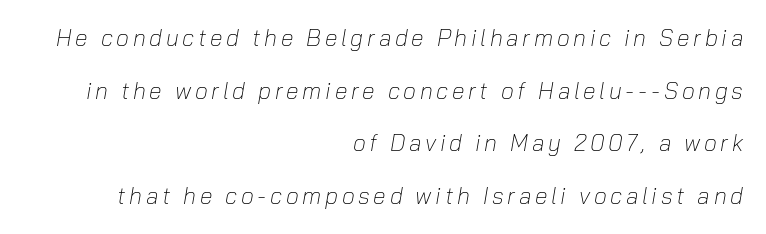
Horizontally, the lines are justified to the trailing edge only. It's the slanting kind of type. How would I describe the line gaps? Wide and relaxed. Decoration check: the copy has no underline.
